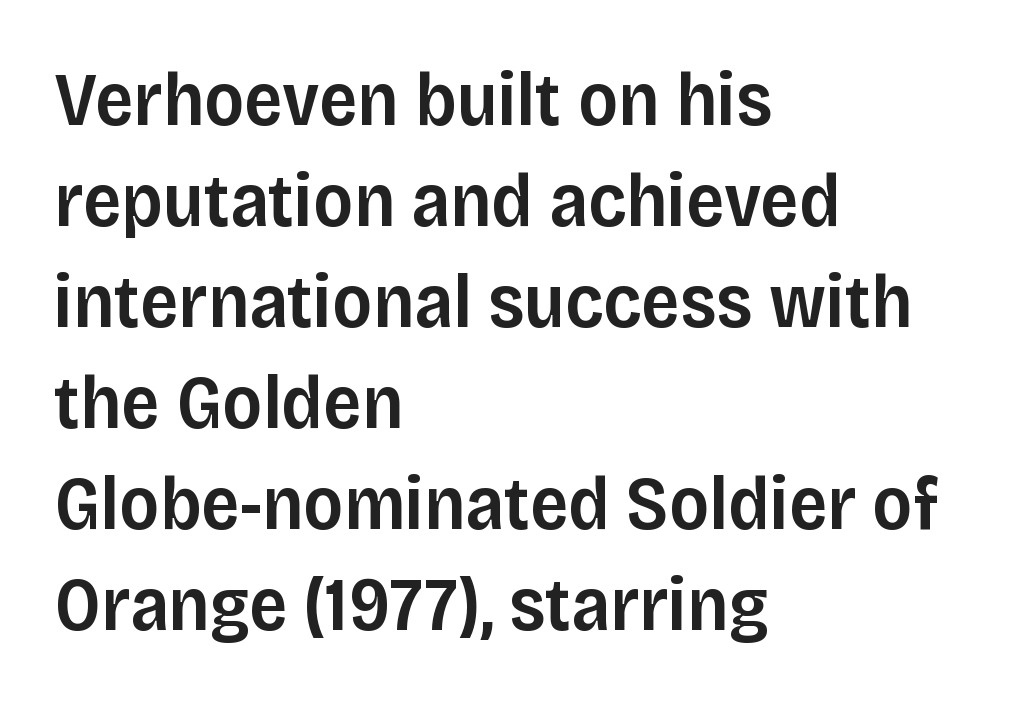
{"serif": "no", "italic": "no", "bold": "semi", "weight": "semibold", "width": "normal", "stroke_contrast": "low", "x_height": "large", "monospaced": "no", "underline": "no", "align": "left", "line_spacing": "normal", "line_spacing_ratio": 1.33, "letter_spacing": "normal", "letter_spacing_em": 0.0, "glyph_px": 76}
